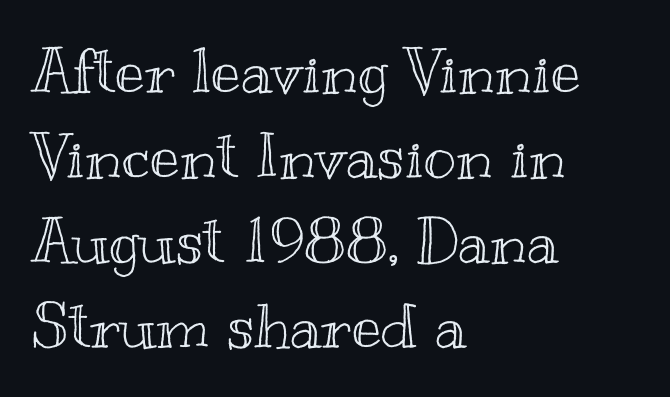
You could not count columns in this text — the font is proportionally spaced. Clear beneath every line of the passage. Horizontally, the lines are justified to the leading edge only. If you drew a line through each stem, it would be perfectly vertical. The passage shown stacks its lines at a standard gap.
